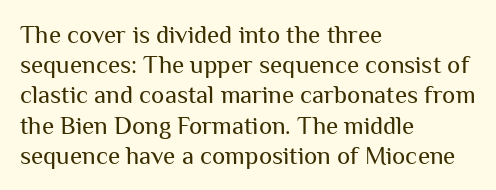
{"italic": "no", "bold": "no", "underline": "no", "align": "left", "line_spacing_ratio": 1.21, "letter_spacing": "normal", "letter_spacing_em": 0.0, "glyph_px": 25}
